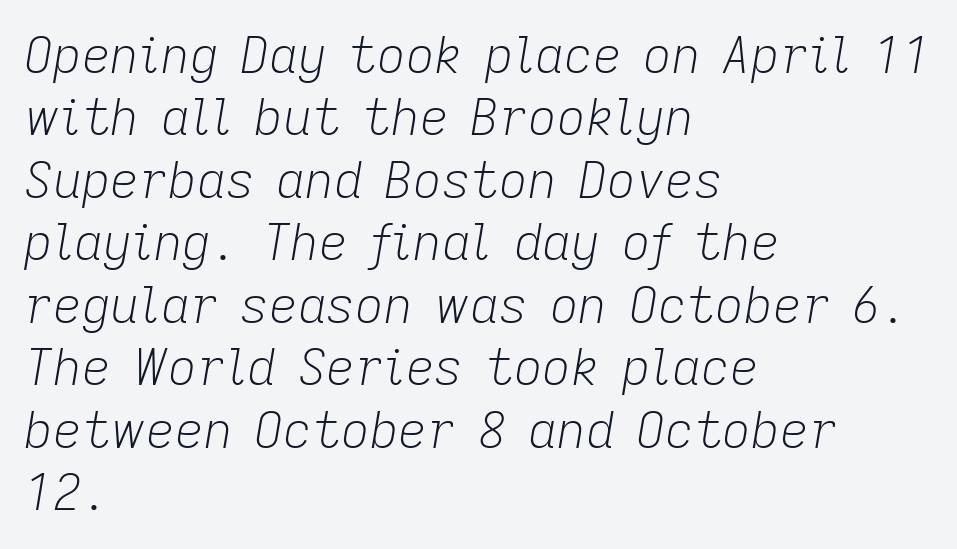
Q: Is the text bold? A: No.
Q: Is the text italic (slanted)? A: Yes, it leans right by about 9 degrees.
Q: Is the text underlined? A: No.
Q: How is the paragraph aligned? A: Left-aligned.
Q: Is the spacing between letters normal or unusually wide? A: Normal.
Q: Is the spacing between lines tight, normal or loose? A: Normal.
Q: Width (condensed, normal, or wide)? A: Normal.
Q: Stroke contrast? A: Low.
Q: x-height? A: Medium.
Q: Monospaced? A: No.
